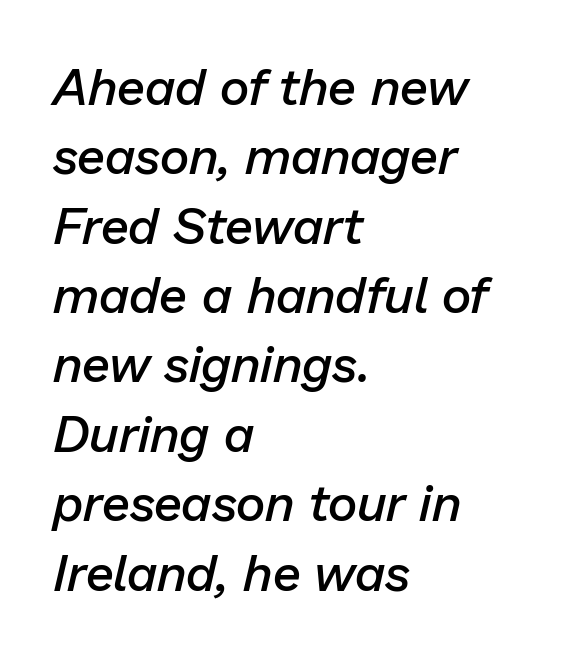
The image shows 51 px semibold type, italic (leaning right); set left-aligned, normal line spacing (1.36x), normal letter spacing, not underlined; low stroke contrast and a medium x-height.
